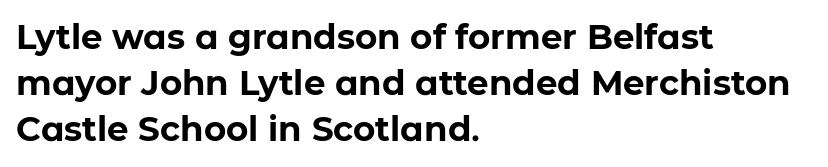
{"serif": "no", "italic": "no", "bold": "yes", "weight": "bold", "width": "normal", "stroke_contrast": "low", "x_height": "medium", "monospaced": "no", "underline": "no", "align": "left", "line_spacing": "normal", "line_spacing_ratio": 1.36, "letter_spacing": "normal", "letter_spacing_em": 0.0, "glyph_px": 34}
